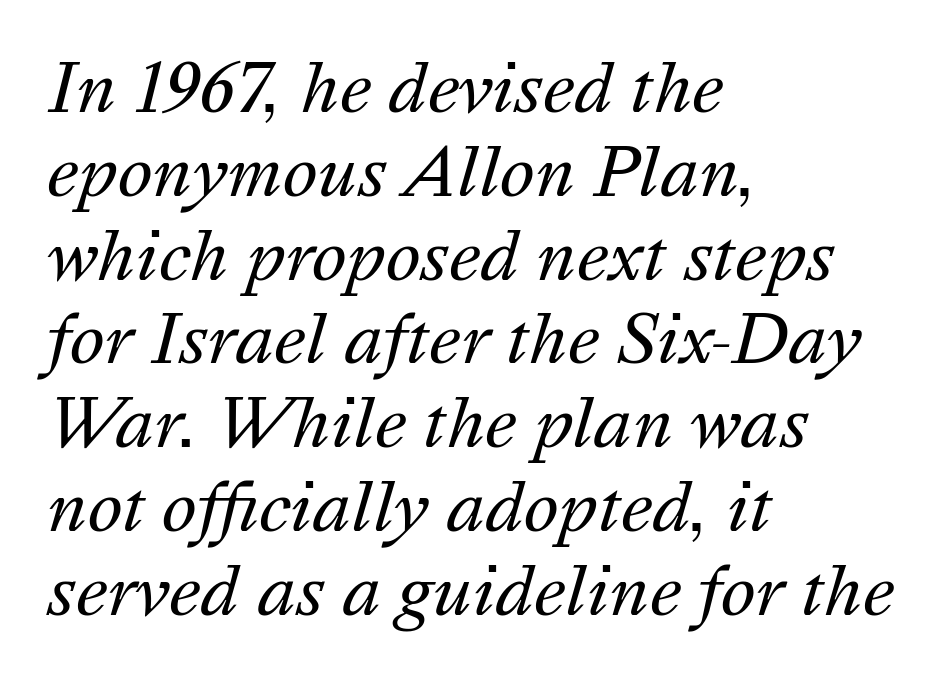
The image shows 66 px regular-weight type, italic (leaning right); set left-aligned, normal line spacing (1.27x), normal letter spacing, not underlined; medium stroke contrast and a medium x-height.
